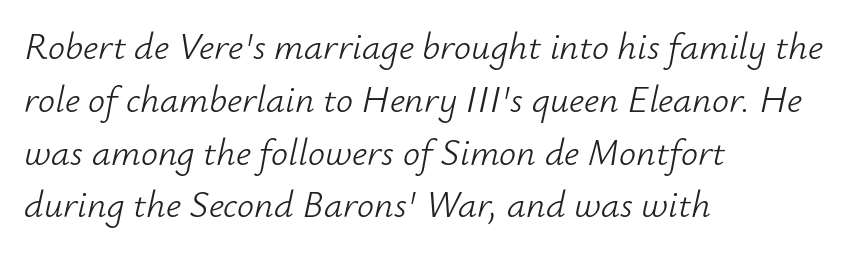
Q: Is the text bold? A: No.
Q: Is the text italic (slanted)? A: Yes, it leans right by about 12 degrees.
Q: Is the text underlined? A: No.
Q: How is the paragraph aligned? A: Left-aligned.
Q: Is the spacing between letters normal or unusually wide? A: Normal.
Q: Is the spacing between lines tight, normal or loose? A: Normal.
Q: Width (condensed, normal, or wide)? A: Normal.
Q: Stroke contrast? A: Low.
Q: x-height? A: Small.
Q: Monospaced? A: No.
